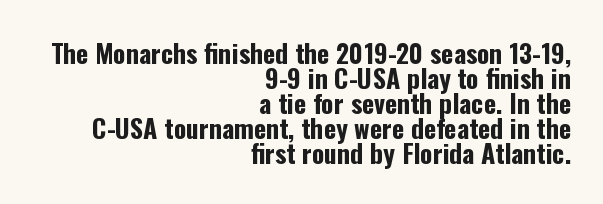
{"italic": "no", "bold": "yes", "underline": "no", "align": "right", "line_spacing": "tight", "line_spacing_ratio": 0.96, "letter_spacing": "normal", "letter_spacing_em": 0.0, "glyph_px": 26}
